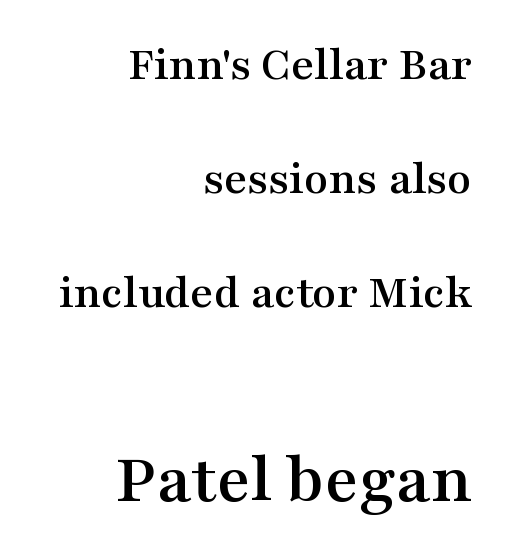
{"serif": "yes", "italic": "no", "width": "wide", "stroke_contrast": "medium", "x_height": "medium", "monospaced": "no", "underline": "no", "align": "right", "line_spacing": "loose", "line_spacing_ratio": 2.33, "letter_spacing": "normal", "letter_spacing_em": 0.0, "larger_block": "second", "size_ratio": 1.49, "glyph_px": 73}
